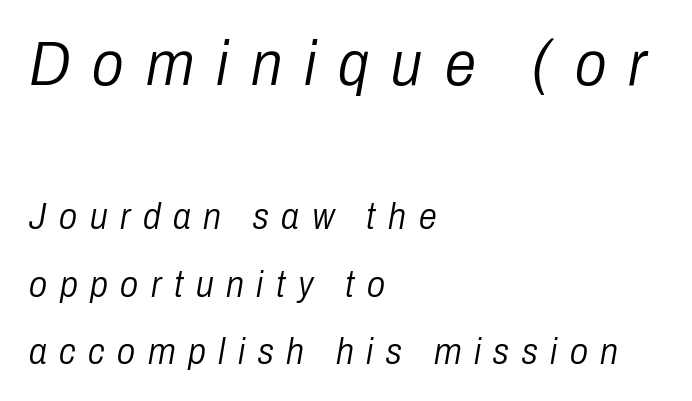
{"italic": "yes", "lean": "right", "slant_degrees": 10, "bold": "no", "weight": "light", "width": "condensed", "stroke_contrast": "low", "x_height": "medium", "monospaced": "no", "underline": "no", "align": "left", "line_spacing_ratio": 1.87, "letter_spacing": "wide", "letter_spacing_em": 0.35, "larger_block": "first", "size_ratio": 1.75, "glyph_px": 63}
